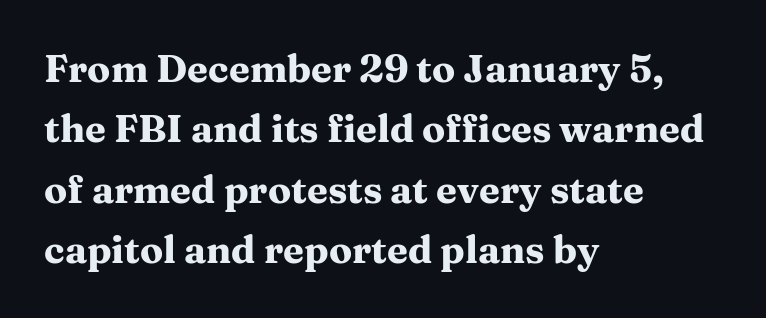
The image shows 38 px heavy, wide serif type, upright; set left-aligned, normal line spacing (1.59x), normal letter spacing, not underlined; medium stroke contrast and a medium x-height.
